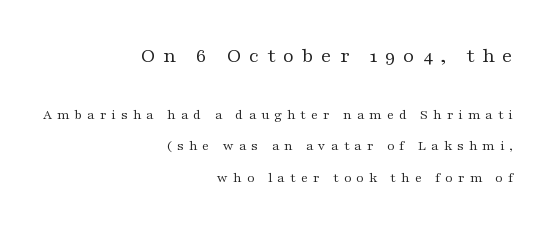
Q: Is the text bold? A: No.
Q: Is the text italic (slanted)? A: No, it is upright.
Q: Is the text underlined? A: No.
Q: How is the paragraph aligned? A: Right-aligned.
Q: Is the spacing between letters normal or unusually wide? A: Unusually wide.
Q: Is the spacing between lines tight, normal or loose? A: Loose.
Q: Which block of text is set in a larger size, the first (top) or the second (bottom)? A: The first (top) one.
